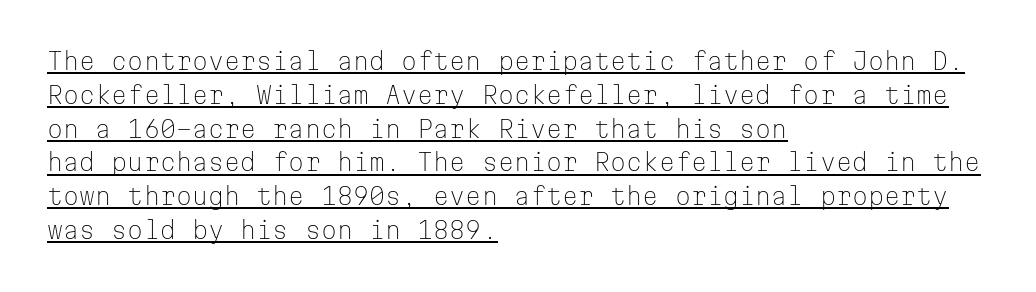
{"italic": "no", "bold": "no", "underline": "yes", "align": "left", "line_spacing": "normal", "line_spacing_ratio": 1.47, "letter_spacing": "normal", "letter_spacing_em": 0.0, "glyph_px": 23}
